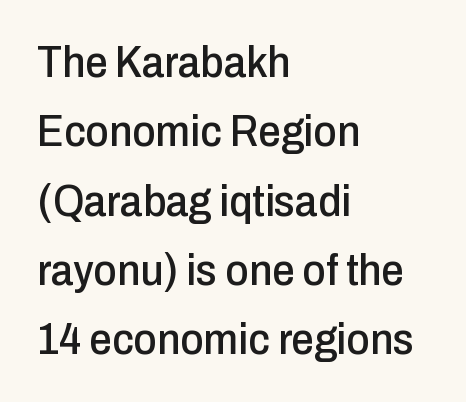
The image shows 45 px condensed sans-serif type, upright; set left-aligned, normal line spacing (1.54x), normal letter spacing, not underlined; low stroke contrast and a medium x-height.
